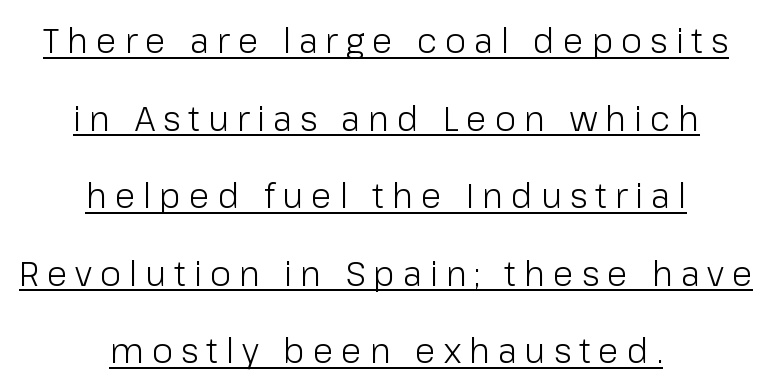
Q: Is the text bold? A: No.
Q: Is the text italic (slanted)? A: No, it is upright.
Q: Is the typeface a serif or a sans-serif typeface? A: Sans-serif.
Q: Is the text underlined? A: Yes.
Q: How is the paragraph aligned? A: Centered.
Q: Is the spacing between letters normal or unusually wide? A: Unusually wide.
Q: Is the spacing between lines tight, normal or loose? A: Loose.
Q: Width (condensed, normal, or wide)? A: Normal.
Q: Stroke contrast? A: Low.
Q: x-height? A: Medium.
Q: Monospaced? A: No.
